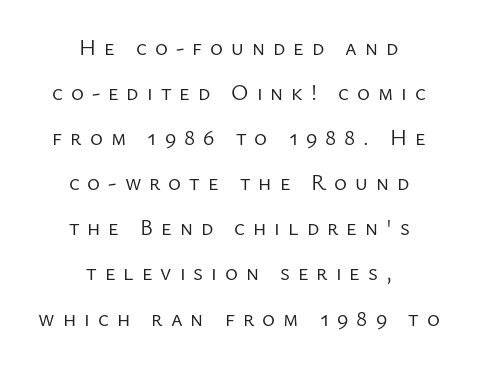
The lettering holds an erect, upright posture throughout. Line spacing here is loose. The text block is weighted toward neither margin, spreading evenly from the middle. The line texture is sparse and dotted thanks to wide tracking.
